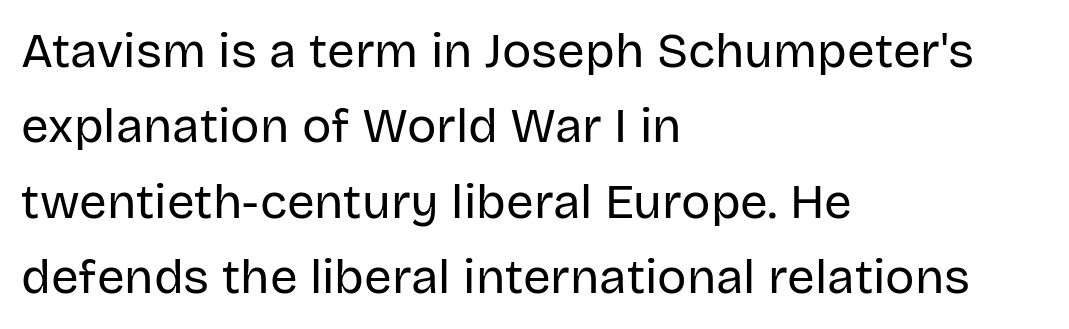
{"serif": "no", "italic": "no", "bold": "no", "weight": "regular", "width": "normal", "stroke_contrast": "low", "x_height": "large", "monospaced": "no", "underline": "no", "align": "left", "line_spacing": "normal", "line_spacing_ratio": 1.54, "letter_spacing": "normal", "letter_spacing_em": 0.0, "glyph_px": 49}
